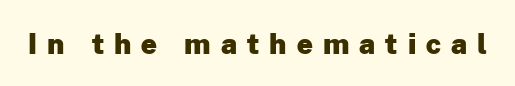
The image shows 28 px heavy sans-serif type, upright; set unusually wide letter spacing (+0.36 em), not underlined; low stroke contrast and a medium x-height.
